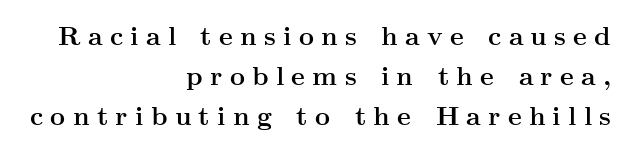
The image shows 26 px bold type, upright; set right-aligned, normal line spacing (1.53x), unusually wide letter spacing (+0.28 em), not underlined.
